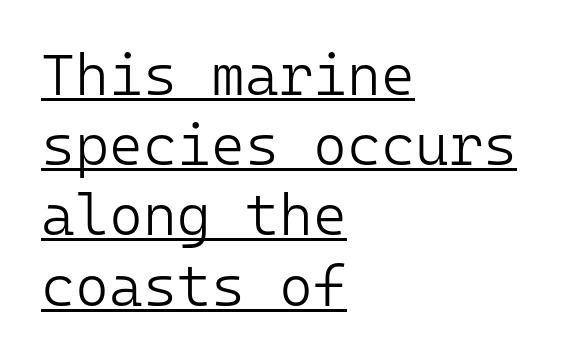
Q: Is the text bold? A: No.
Q: Is the text italic (slanted)? A: No, it is upright.
Q: Is the typeface a serif or a sans-serif typeface? A: Sans-serif.
Q: Is the text underlined? A: Yes.
Q: How is the paragraph aligned? A: Left-aligned.
Q: Is the spacing between letters normal or unusually wide? A: Normal.
Q: Width (condensed, normal, or wide)? A: Normal.
Q: Stroke contrast? A: Low.
Q: x-height? A: Medium.
Q: Monospaced? A: Yes.
